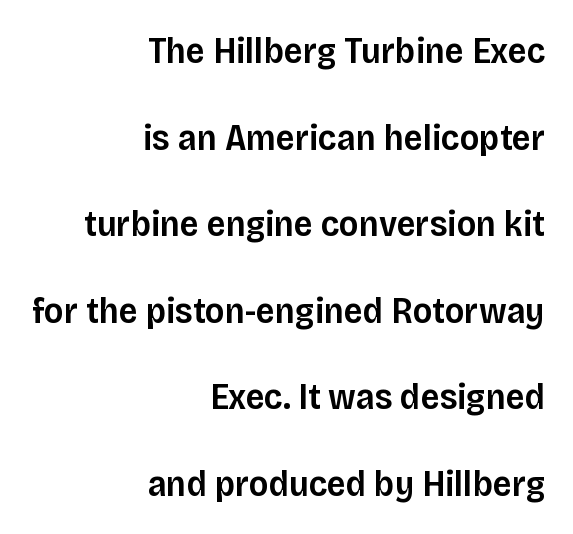
Q: Is the text bold? A: Semi-bold.
Q: Is the text italic (slanted)? A: No, it is upright.
Q: Is the typeface a serif or a sans-serif typeface? A: Sans-serif.
Q: Is the text underlined? A: No.
Q: How is the paragraph aligned? A: Right-aligned.
Q: Is the spacing between letters normal or unusually wide? A: Normal.
Q: Is the spacing between lines tight, normal or loose? A: Loose.
Q: Width (condensed, normal, or wide)? A: Normal.
Q: Stroke contrast? A: Low.
Q: x-height? A: Large.
Q: Monospaced? A: No.
